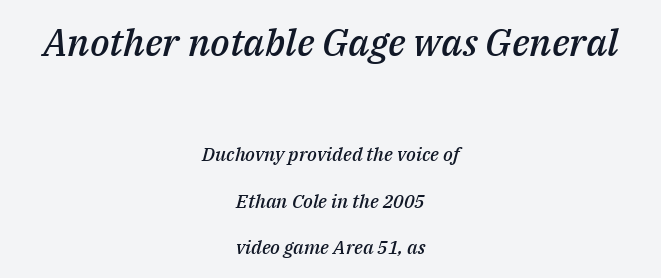
Q: Is the text bold? A: Semi-bold.
Q: Is the text italic (slanted)? A: Yes, it leans right by about 14 degrees.
Q: Is the text underlined? A: No.
Q: How is the paragraph aligned? A: Centered.
Q: Is the spacing between letters normal or unusually wide? A: Normal.
Q: Is the spacing between lines tight, normal or loose? A: Loose.
Q: Which block of text is set in a larger size, the first (top) or the second (bottom)? A: The first (top) one.
Q: Width (condensed, normal, or wide)? A: Normal.
Q: Stroke contrast? A: Medium.
Q: x-height? A: Medium.
Q: Monospaced? A: No.
